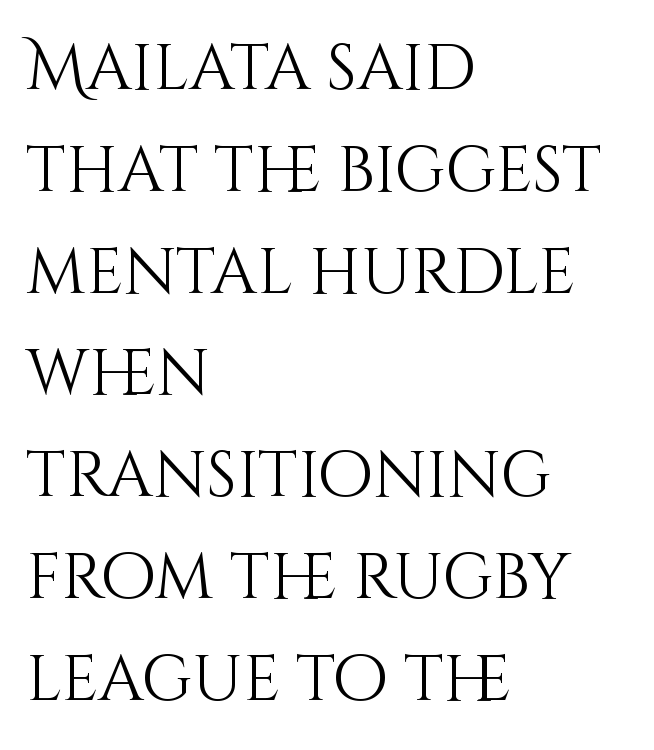
The rendering uses a moderate line-height, typical for paragraphs. Each letter keeps its own natural width here, so spacing adapts to shape. Caption: multi-line text, flush left, ragged right. Counters stay open thanks to moderate or lighter strokes. No extra tracking has been applied to these lines. Quick note: underline off.
